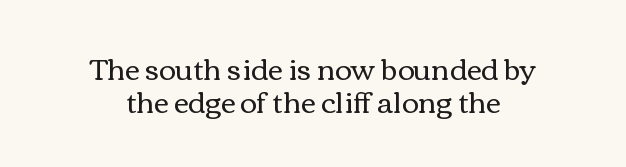
Glyph-to-glyph distance matches everyday printed text. Plain, unruled lines of type. Spacing verdict: proportional, widths tailored to each character. These lines huddle together more closely than default settings would place them. Notice how the stems are strictly vertical — no italics here. The font sits on the lighter half of the weight spectrum, regular included.
